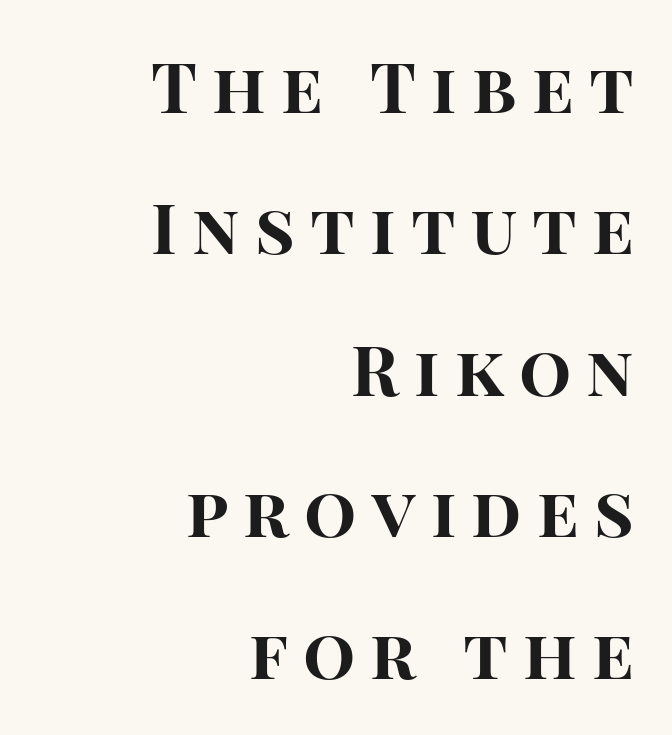
Notice the wide empty band between every row — that's loose leading. Italic? Not at all — the glyphs are vertical. Words float on clear page, feet unadorned. The type is letterspaced generously, with wide tracking. Note the varied advance widths — an 'i' is clearly narrower than an 'm'.
